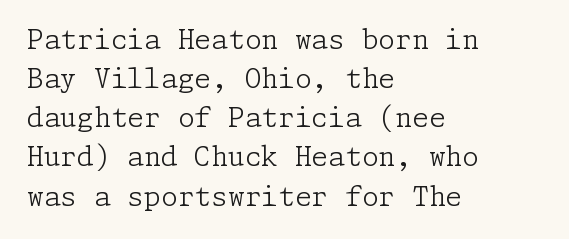
Q: Is the text bold? A: No.
Q: Is the text italic (slanted)? A: No, it is upright.
Q: Is the text underlined? A: No.
Q: How is the paragraph aligned? A: Left-aligned.
Q: Is the spacing between letters normal or unusually wide? A: Normal.
Q: Is the spacing between lines tight, normal or loose? A: Normal.
